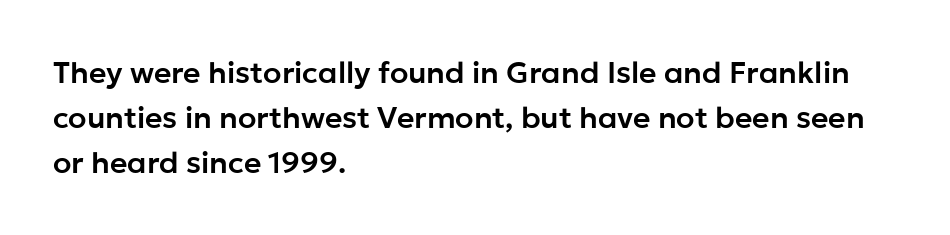
Q: Is the text italic (slanted)? A: No, it is upright.
Q: Is the typeface a serif or a sans-serif typeface? A: Sans-serif.
Q: Is the text underlined? A: No.
Q: How is the paragraph aligned? A: Left-aligned.
Q: Is the spacing between letters normal or unusually wide? A: Normal.
Q: Is the spacing between lines tight, normal or loose? A: Normal.
Q: Width (condensed, normal, or wide)? A: Normal.
Q: Stroke contrast? A: Low.
Q: x-height? A: Medium.
Q: Monospaced? A: No.
